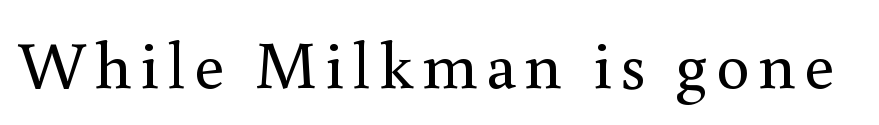
Q: Is the text bold? A: No.
Q: Is the text italic (slanted)? A: No, it is upright.
Q: Is the typeface a serif or a sans-serif typeface? A: Serif.
Q: Is the text underlined? A: No.
Q: Width (condensed, normal, or wide)? A: Normal.
Q: Stroke contrast? A: Medium.
Q: x-height? A: Small.
Q: Monospaced? A: No.
